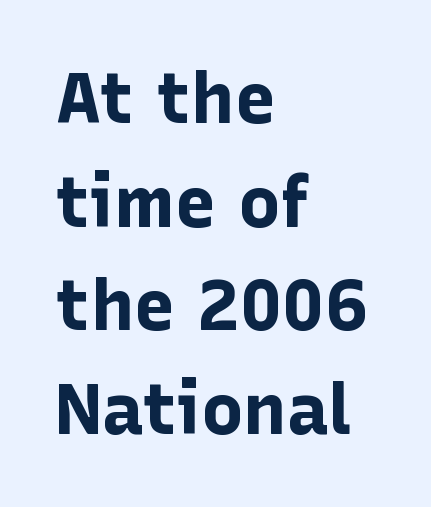
{"serif": "no", "italic": "no", "bold": "yes", "weight": "bold", "width": "normal", "stroke_contrast": "low", "x_height": "medium", "monospaced": "no", "underline": "no", "align": "left", "line_spacing": "normal", "line_spacing_ratio": 1.46, "letter_spacing": "normal", "letter_spacing_em": 0.0, "glyph_px": 71}
